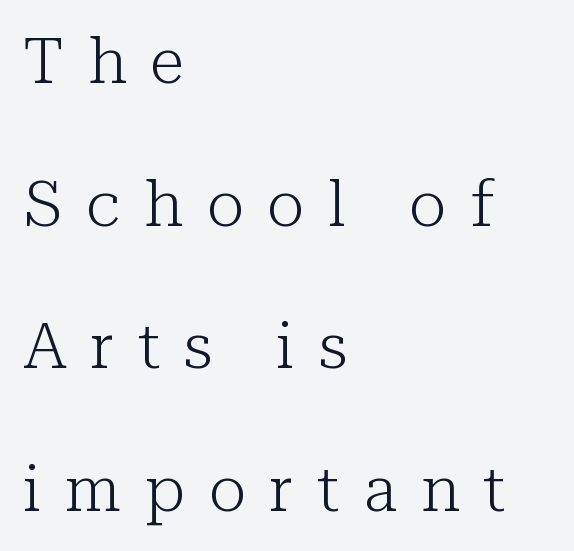
Q: Is the text bold? A: No.
Q: Is the text italic (slanted)? A: No, it is upright.
Q: Is the typeface a serif or a sans-serif typeface? A: Serif.
Q: Is the text underlined? A: No.
Q: How is the paragraph aligned? A: Left-aligned.
Q: Is the spacing between letters normal or unusually wide? A: Unusually wide.
Q: Is the spacing between lines tight, normal or loose? A: Loose.
Q: Width (condensed, normal, or wide)? A: Normal.
Q: Stroke contrast? A: Low.
Q: x-height? A: Medium.
Q: Monospaced? A: No.
